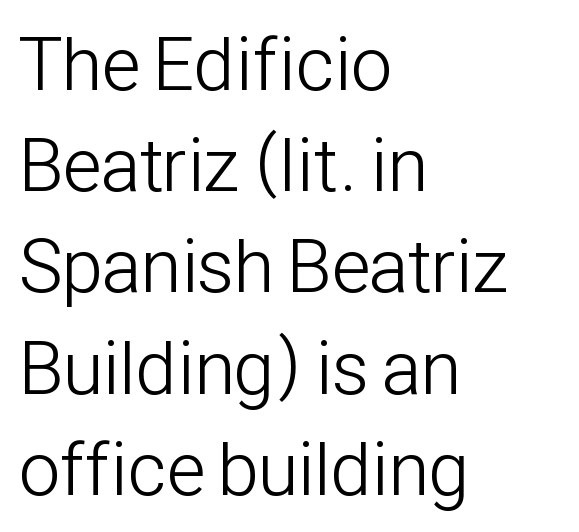
Q: Is the text bold? A: No.
Q: Is the text italic (slanted)? A: No, it is upright.
Q: Is the typeface a serif or a sans-serif typeface? A: Sans-serif.
Q: Is the text underlined? A: No.
Q: How is the paragraph aligned? A: Left-aligned.
Q: Is the spacing between letters normal or unusually wide? A: Normal.
Q: Is the spacing between lines tight, normal or loose? A: Normal.
Q: Width (condensed, normal, or wide)? A: Condensed.
Q: Stroke contrast? A: Low.
Q: x-height? A: Medium.
Q: Monospaced? A: No.
